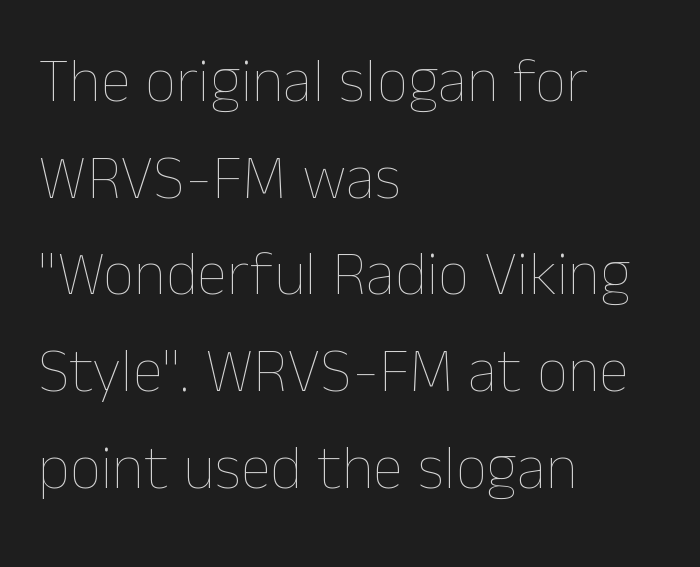
Q: Is the text bold? A: No.
Q: Is the text italic (slanted)? A: No, it is upright.
Q: Is the text underlined? A: No.
Q: How is the paragraph aligned? A: Left-aligned.
Q: Is the spacing between letters normal or unusually wide? A: Normal.
Q: Is the spacing between lines tight, normal or loose? A: Normal.
Q: Width (condensed, normal, or wide)? A: Normal.
Q: Stroke contrast? A: Low.
Q: x-height? A: Medium.
Q: Monospaced? A: No.
